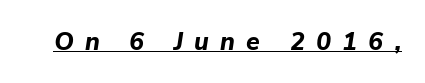
Bold? Absolutely — the strokes are thick and heavy. Tracking value appears strongly positive — letters spread wide. It's the slanting kind of type. Looks like someone drew a line under every word here.
